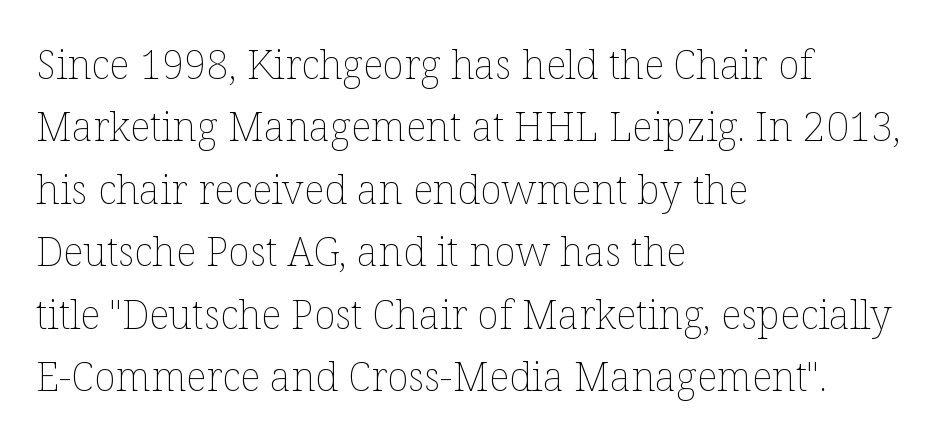
Q: Is the text bold? A: No.
Q: Is the text italic (slanted)? A: No, it is upright.
Q: Is the text underlined? A: No.
Q: How is the paragraph aligned? A: Left-aligned.
Q: Is the spacing between letters normal or unusually wide? A: Normal.
Q: Is the spacing between lines tight, normal or loose? A: Normal.
Q: Width (condensed, normal, or wide)? A: Normal.
Q: Stroke contrast? A: Low.
Q: x-height? A: Medium.
Q: Monospaced? A: No.
